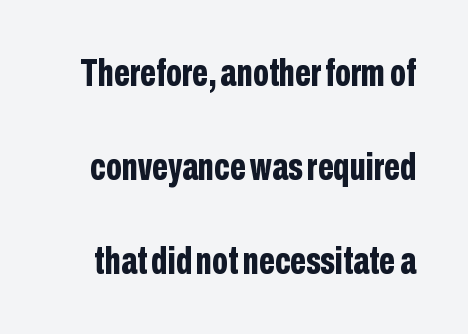
Q: Is the text bold? A: Yes.
Q: Is the text italic (slanted)? A: No, it is upright.
Q: Is the typeface a serif or a sans-serif typeface? A: Sans-serif.
Q: Is the text underlined? A: No.
Q: Is the spacing between letters normal or unusually wide? A: Normal.
Q: Is the spacing between lines tight, normal or loose? A: Loose.
Q: Width (condensed, normal, or wide)? A: Condensed.
Q: Stroke contrast? A: Low.
Q: x-height? A: Medium.
Q: Monospaced? A: No.
